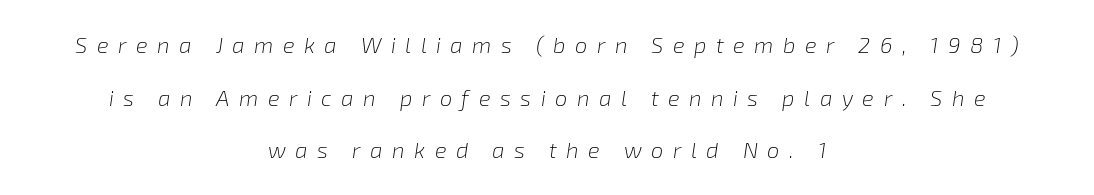
Q: Is the text bold? A: No.
Q: Is the text italic (slanted)? A: Yes, it leans right by about 8 degrees.
Q: Is the text underlined? A: No.
Q: How is the paragraph aligned? A: Centered.
Q: Is the spacing between letters normal or unusually wide? A: Unusually wide.
Q: Is the spacing between lines tight, normal or loose? A: Loose.
